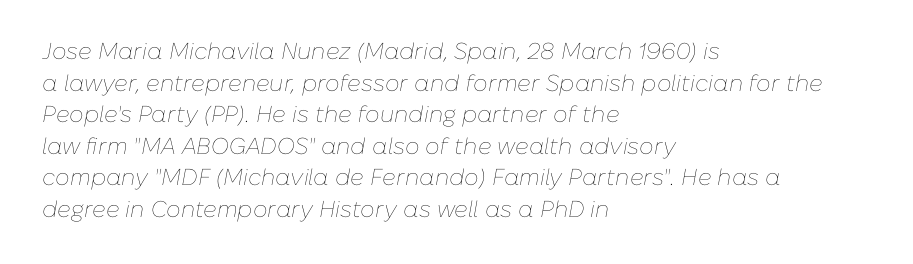
{"italic": "yes", "lean": "right", "slant_degrees": 10, "bold": "no", "underline": "no", "align": "left", "line_spacing": "normal", "line_spacing_ratio": 1.37, "letter_spacing": "normal", "letter_spacing_em": 0.0, "glyph_px": 23}
